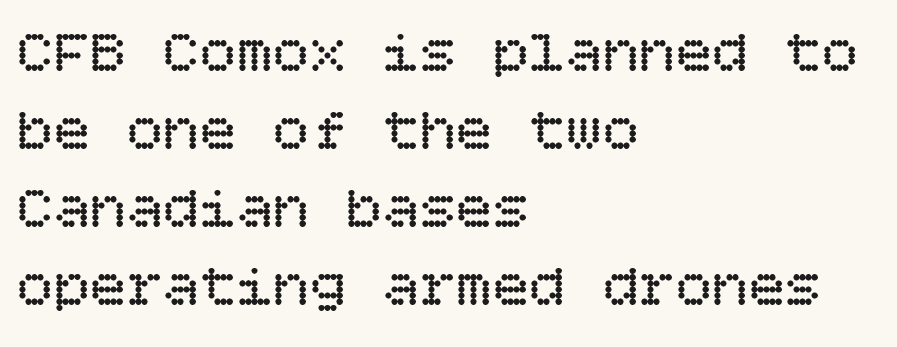
Q: Is the text bold? A: No.
Q: Is the text italic (slanted)? A: No, it is upright.
Q: Is the text underlined? A: No.
Q: How is the paragraph aligned? A: Left-aligned.
Q: Is the spacing between letters normal or unusually wide? A: Normal.
Q: Is the spacing between lines tight, normal or loose? A: Normal.
Q: Width (condensed, normal, or wide)? A: Normal.
Q: Stroke contrast? A: Low.
Q: x-height? A: Large.
